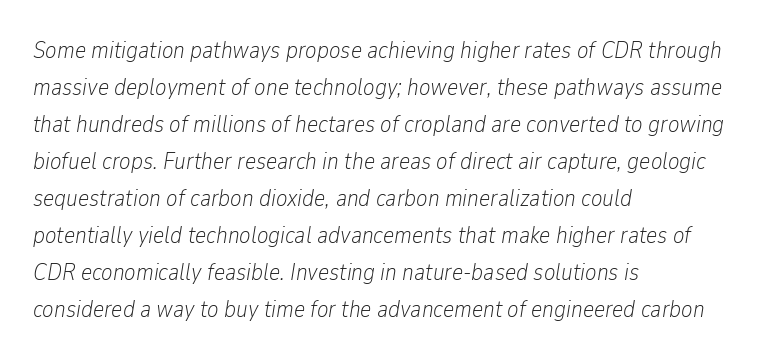
The image shows 24 px text type, italic (leaning right); set left-aligned, normal line spacing (1.54x), normal letter spacing, not underlined.
